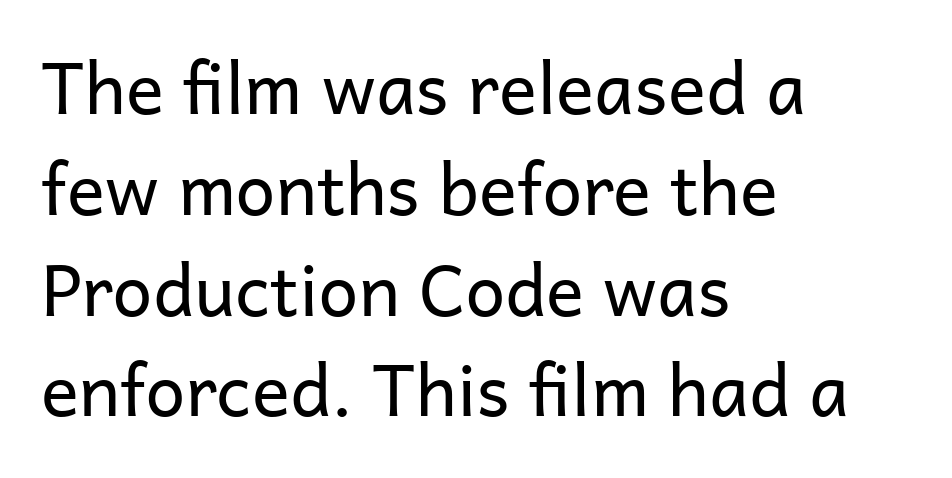
Q: Is the text bold? A: No.
Q: Is the text italic (slanted)? A: No, it is upright.
Q: Is the typeface a serif or a sans-serif typeface? A: Sans-serif.
Q: Is the text underlined? A: No.
Q: How is the paragraph aligned? A: Left-aligned.
Q: Is the spacing between letters normal or unusually wide? A: Normal.
Q: Is the spacing between lines tight, normal or loose? A: Normal.
Q: Width (condensed, normal, or wide)? A: Normal.
Q: Stroke contrast? A: Low.
Q: x-height? A: Medium.
Q: Monospaced? A: No.
